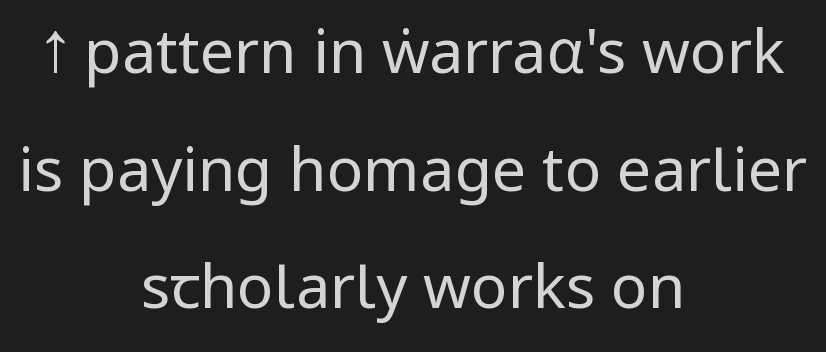
The image shows 61 px regular-weight, condensed sans-serif type, upright; set centered, loose line spacing (1.93x), normal letter spacing, not underlined; low stroke contrast.
